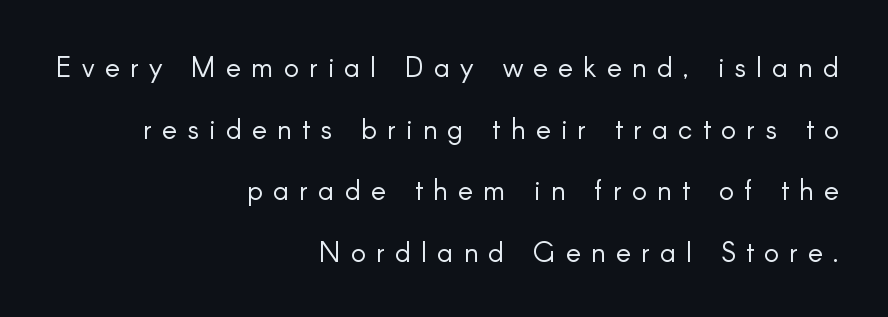
Q: Is the text bold? A: No.
Q: Is the text italic (slanted)? A: No, it is upright.
Q: Is the typeface a serif or a sans-serif typeface? A: Sans-serif.
Q: Is the text underlined? A: No.
Q: How is the paragraph aligned? A: Right-aligned.
Q: Is the spacing between letters normal or unusually wide? A: Unusually wide.
Q: Is the spacing between lines tight, normal or loose? A: Loose.
Q: Width (condensed, normal, or wide)? A: Normal.
Q: Stroke contrast? A: Low.
Q: x-height? A: Small.
Q: Monospaced? A: No.
